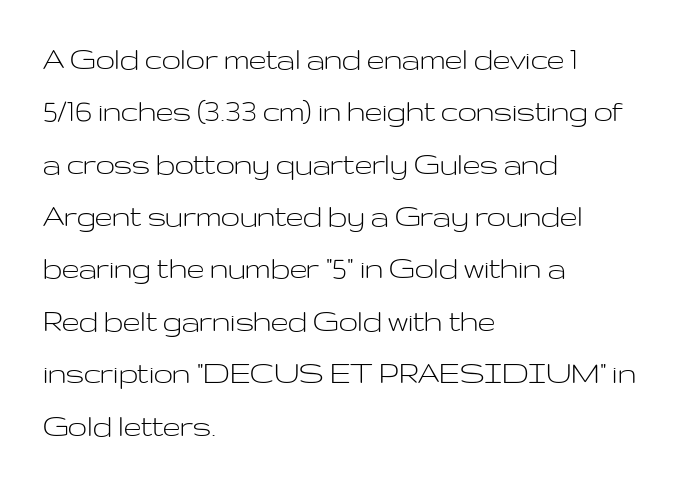
{"serif": "no", "italic": "no", "bold": "no", "weight": "light", "width": "wide", "stroke_contrast": "low", "x_height": "medium", "monospaced": "no", "underline": "no", "align": "left", "line_spacing": "normal", "line_spacing_ratio": 1.54, "letter_spacing": "normal", "letter_spacing_em": 0.0, "glyph_px": 34}
